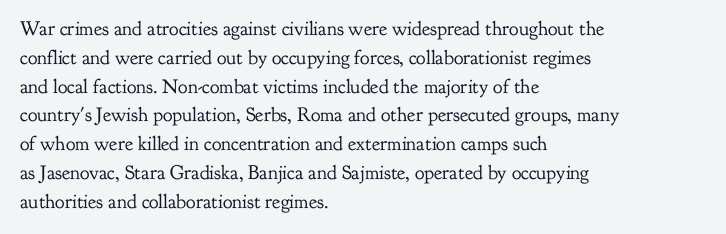
Q: Is the text bold? A: No.
Q: Is the text italic (slanted)? A: No, it is upright.
Q: Is the text underlined? A: No.
Q: How is the paragraph aligned? A: Left-aligned.
Q: Is the spacing between letters normal or unusually wide? A: Normal.
Q: Is the spacing between lines tight, normal or loose? A: Normal.
